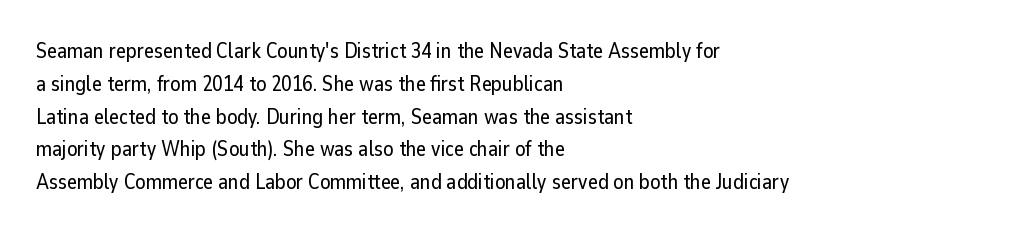
The image shows 21 px text type, upright; set left-aligned, normal line spacing (1.56x), normal letter spacing, not underlined.
